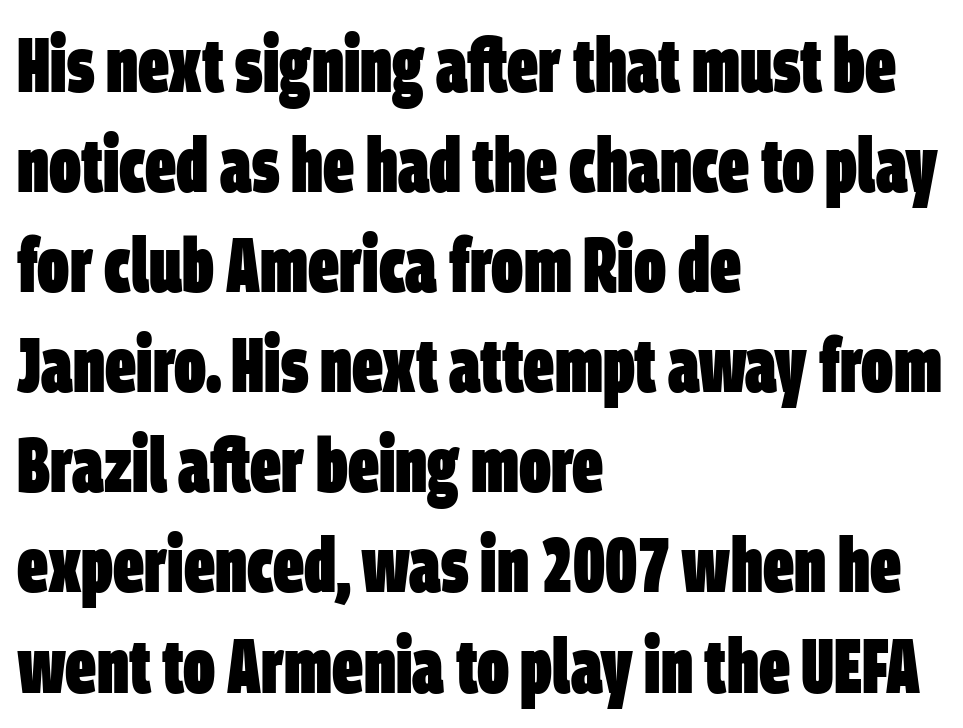
Look at the stroke-to-counter ratio: heavy, a bold. To sum up the face: it is a sans, with no serifs. The glyphs are unaccompanied by any horizontal stroke below them. The rendering uses natural spacing where letterforms have individual widths. The rows are spaced the way most documents space them. Spacing between characters is what you'd get straight out of the box.
